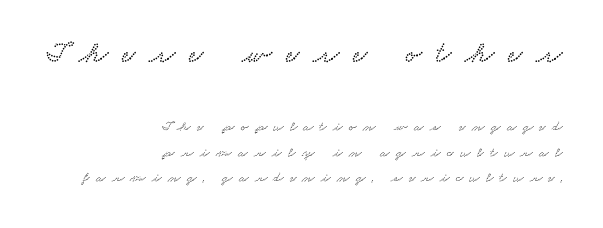
{"serif": "yes", "width": "wide", "stroke_contrast": "low", "x_height": "small", "monospaced": "no", "underline": "no", "align": "right", "line_spacing_ratio": 1.83, "letter_spacing": "wide", "letter_spacing_em": 0.46, "larger_block": "first", "size_ratio": 2.14, "glyph_px": 30}
